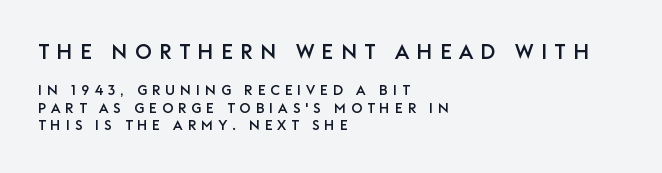
Letter spacing: wide. The lines sit at an ordinary, default distance from one another. Just letters on the line, the space beneath them empty. The passage shown begins with its larger block and ends with its smaller one.
